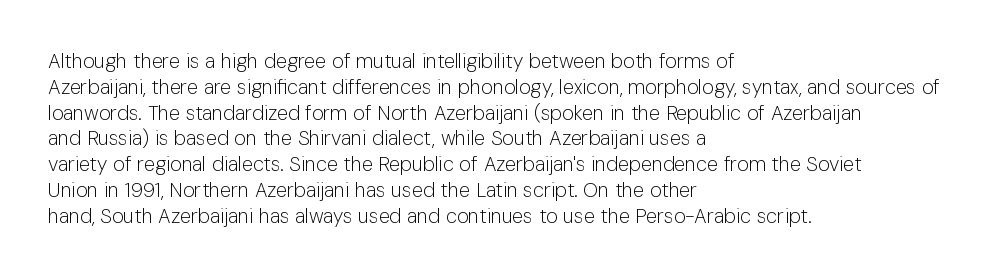
{"italic": "no", "bold": "no", "underline": "no", "align": "left", "line_spacing": "normal", "line_spacing_ratio": 1.29, "letter_spacing": "normal", "letter_spacing_em": 0.0, "glyph_px": 20}
